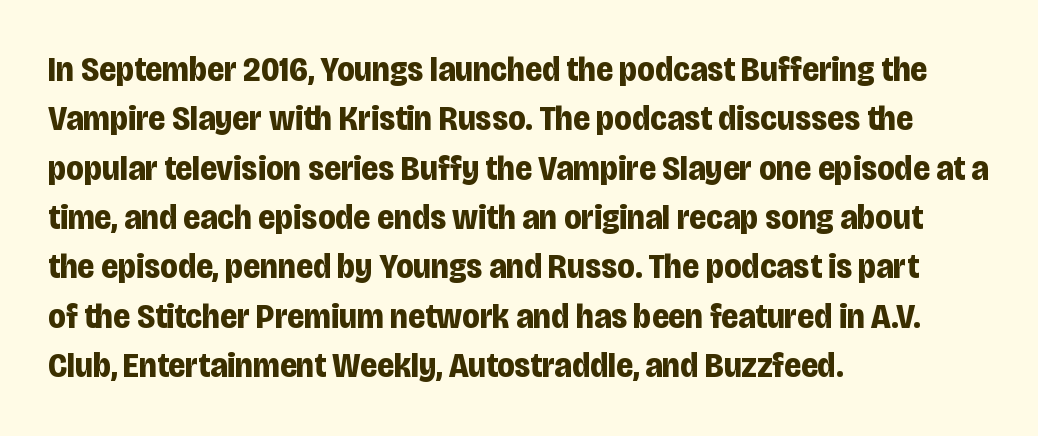
Q: Is the text bold? A: Yes.
Q: Is the text italic (slanted)? A: No, it is upright.
Q: Is the typeface a serif or a sans-serif typeface? A: Sans-serif.
Q: Is the text underlined? A: No.
Q: How is the paragraph aligned? A: Left-aligned.
Q: Is the spacing between letters normal or unusually wide? A: Normal.
Q: Is the spacing between lines tight, normal or loose? A: Normal.
Q: Width (condensed, normal, or wide)? A: Condensed.
Q: Stroke contrast? A: Low.
Q: x-height? A: Large.
Q: Monospaced? A: No.
